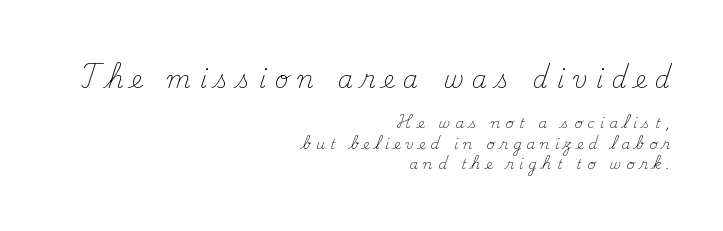
Q: Is the text bold? A: No.
Q: Is the text italic (slanted)? A: Yes.
Q: Is the text underlined? A: No.
Q: How is the paragraph aligned? A: Right-aligned.
Q: Is the spacing between letters normal or unusually wide? A: Unusually wide.
Q: Is the spacing between lines tight, normal or loose? A: Normal.
Q: Which block of text is set in a larger size, the first (top) or the second (bottom)? A: The first (top) one.
